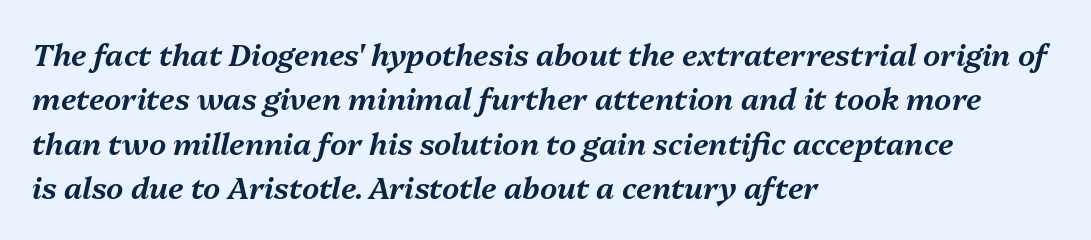
The gap between lines stays unmarked. Short note: letters normally spaced. Is this a fixed-width face? No — the glyphs have proportional, varying widths. Italic? Definitely — the glyphs are oblique. Visually the block forms a straight wall on the left and a jagged coastline on the right. Evenly set lines give the paragraph a standard silhouette.
